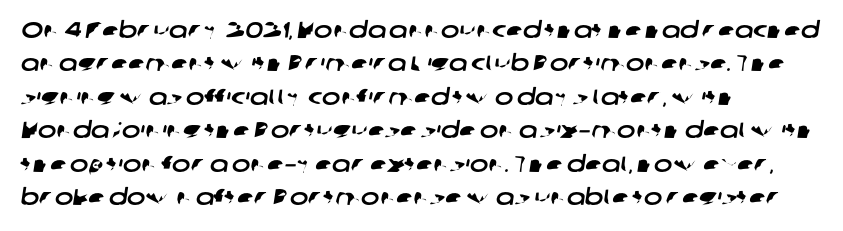
Q: Is the text underlined? A: No.
Q: How is the paragraph aligned? A: Left-aligned.
Q: Is the spacing between letters normal or unusually wide? A: Normal.
Q: Is the spacing between lines tight, normal or loose? A: Normal.
